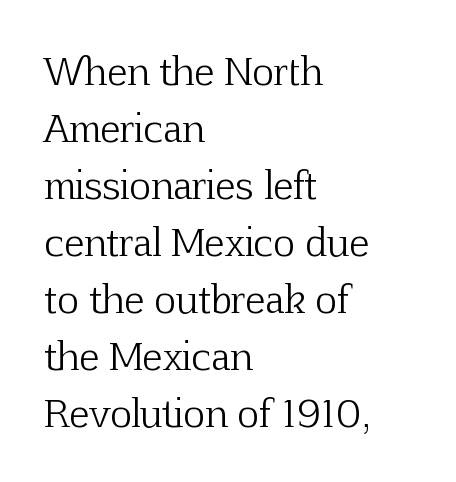
Q: Is the text bold? A: No.
Q: Is the text italic (slanted)? A: No, it is upright.
Q: Is the typeface a serif or a sans-serif typeface? A: Serif.
Q: Is the text underlined? A: No.
Q: How is the paragraph aligned? A: Left-aligned.
Q: Is the spacing between letters normal or unusually wide? A: Normal.
Q: Is the spacing between lines tight, normal or loose? A: Normal.
Q: Width (condensed, normal, or wide)? A: Normal.
Q: Stroke contrast? A: Low.
Q: x-height? A: Medium.
Q: Monospaced? A: No.
